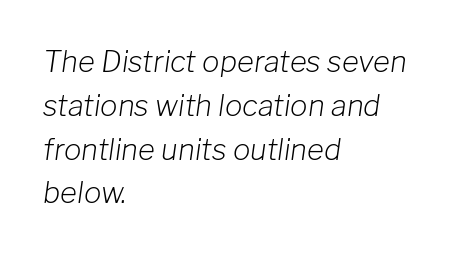
Q: Is the text bold? A: No.
Q: Is the text italic (slanted)? A: Yes, it leans right by about 8 degrees.
Q: Is the text underlined? A: No.
Q: How is the paragraph aligned? A: Left-aligned.
Q: Is the spacing between letters normal or unusually wide? A: Normal.
Q: Is the spacing between lines tight, normal or loose? A: Normal.
Q: Width (condensed, normal, or wide)? A: Normal.
Q: Stroke contrast? A: Low.
Q: x-height? A: Medium.
Q: Monospaced? A: No.
